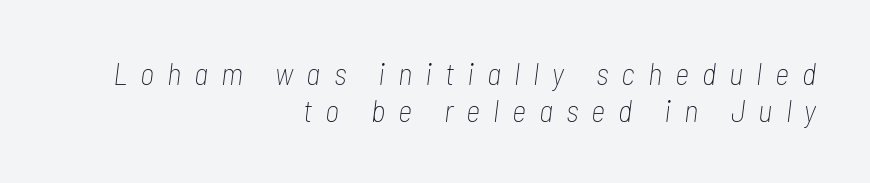
{"italic": "yes", "lean": "right", "slant_degrees": 7, "bold": "no", "weight": "thin", "width": "condensed", "stroke_contrast": "low", "x_height": "medium", "monospaced": "no", "underline": "no", "align": "right", "line_spacing_ratio": 1.18, "letter_spacing": "wide", "letter_spacing_em": 0.42, "glyph_px": 31}
